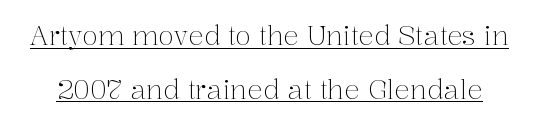
{"italic": "no", "bold": "no", "underline": "yes", "line_spacing": "loose", "line_spacing_ratio": 2.06, "letter_spacing": "normal", "letter_spacing_em": 0.0, "glyph_px": 26}
